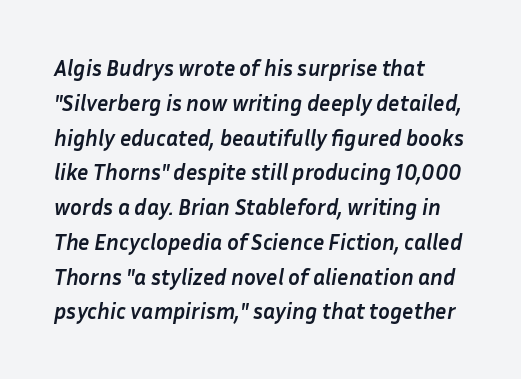
The image shows 22 px bold type, italic (leaning right); set left-aligned, normal line spacing (1.58x), normal letter spacing, not underlined.
